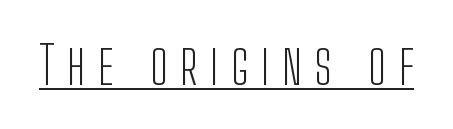
The image shows 53 px light, condensed sans-serif type, upright; set unusually wide letter spacing (+0.24 em), underlined; low stroke contrast and a medium x-height.
